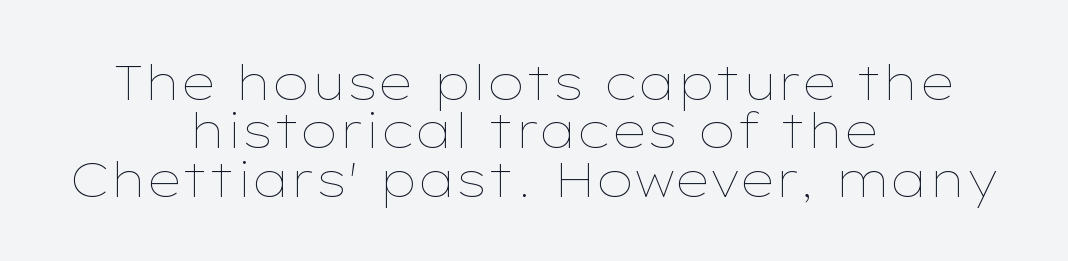
Q: Is the text bold? A: No.
Q: Is the text italic (slanted)? A: No, it is upright.
Q: Is the text underlined? A: No.
Q: How is the paragraph aligned? A: Centered.
Q: Is the spacing between letters normal or unusually wide? A: Normal.
Q: Is the spacing between lines tight, normal or loose? A: Tight.
Q: Width (condensed, normal, or wide)? A: Wide.
Q: Stroke contrast? A: Low.
Q: x-height? A: Medium.
Q: Monospaced? A: No.
